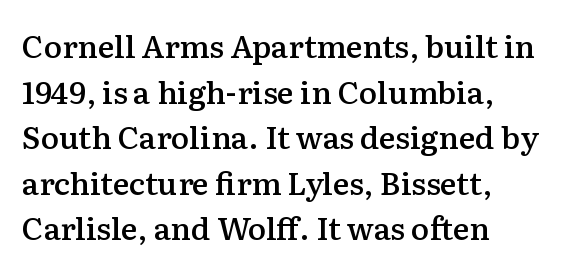
The image shows 31 px semibold serif type, upright; set left-aligned, normal line spacing (1.47x), normal letter spacing, not underlined; medium stroke contrast and a medium x-height.
